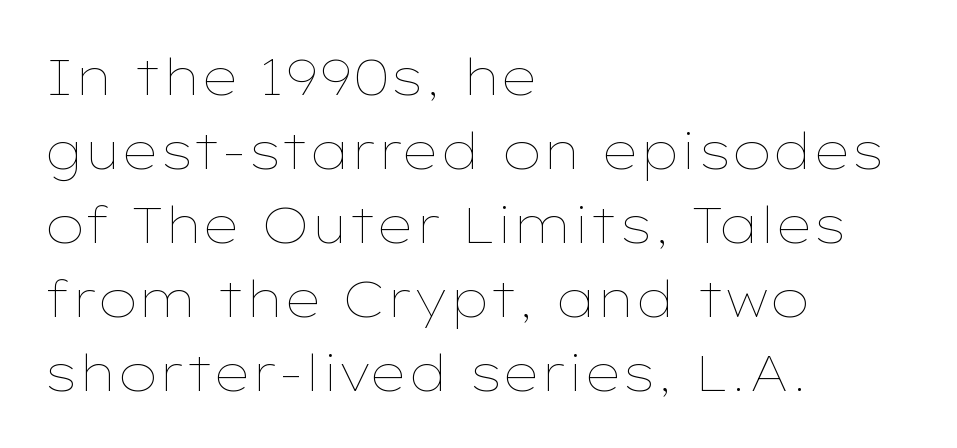
The image shows 51 px thin, wide type, upright; set left-aligned, normal line spacing (1.45x), normal letter spacing, not underlined; low stroke contrast and a medium x-height.
